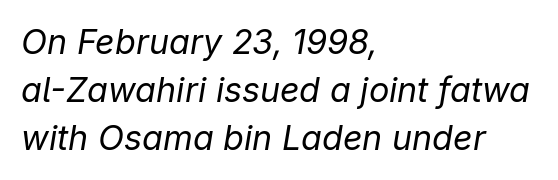
The image shows 34 px regular-weight type, italic (leaning right); set left-aligned, normal line spacing (1.41x), normal letter spacing, not underlined; low stroke contrast and a medium x-height.
